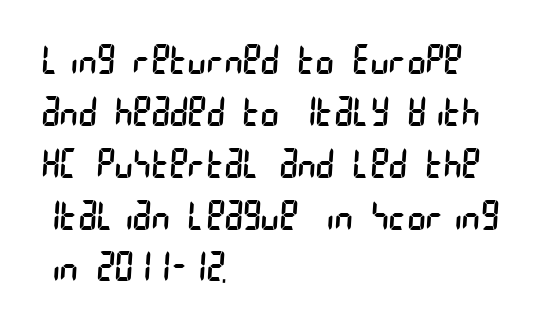
The image shows 39 px regular-weight, condensed sans-serif type; set left-aligned, normal line spacing (1.33x), normal letter spacing, not underlined; low stroke contrast and a large x-height.
